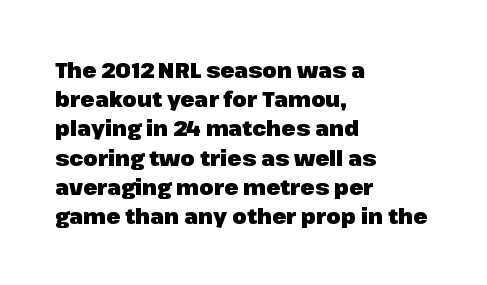
When letters stand straight like this, we call the style roman or upright. Line starts are locked; line ends wander. Quick note: underline off. Words appear dense and cohesive because spacing is normal. A normal amount of white space separates one row of letters from the next.
